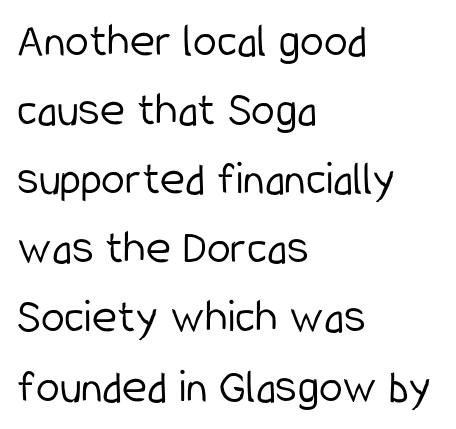
I'd call this a sans setting — the letters go barefoot. If you drew a line through each stem, it would be perfectly vertical. Stroke mass is kept to a normal reading level or below. These lines are set flush left with a ragged right edge. The specimen omits any rule beneath the text block's lines. Caption: standard tracking, unaltered.
